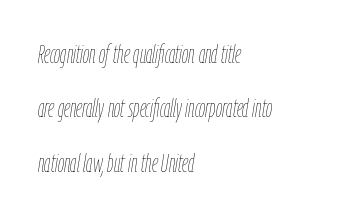
Rule under the text: the space is simply empty. Tracking here is standard; glyphs follow each other at the usual distance. Vertical spacing — loose. The letters look calm and open, with moderate or lighter stems. You can tell it's italic because the verticals aren't actually vertical.
